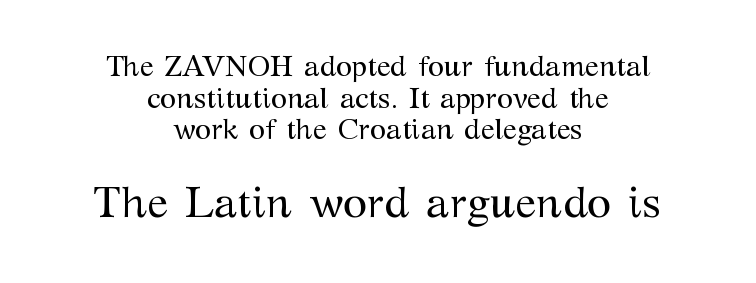
The image shows 44 px regular-weight serif type, upright; set centered, tight line spacing (1.09x), normal letter spacing, not underlined; the second (bottom) block is 1.52x larger; medium stroke contrast and a medium x-height.
